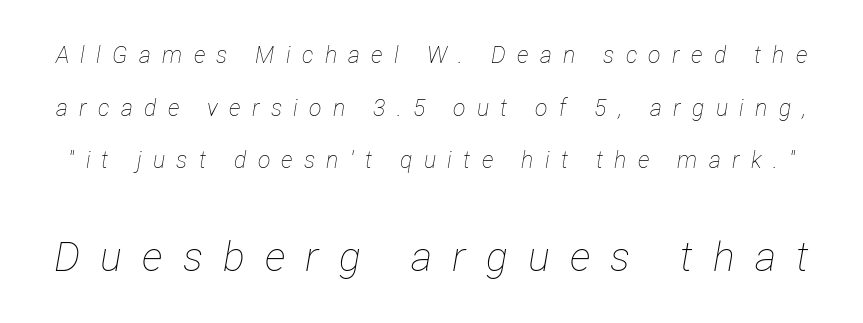
Looking at the ascenders, they clearly lean. Scale increases going downward across the two blocks. Notice the wide empty band between every row — that's loose leading. Substantial extra tracking has been applied to these lines.
